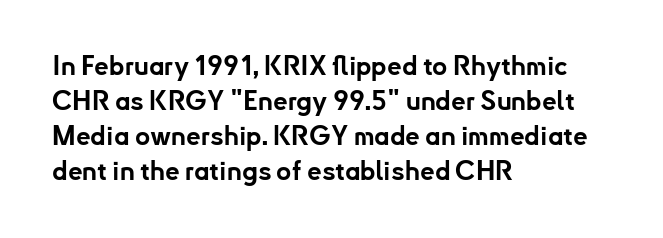
Q: Is the text bold? A: Yes.
Q: Is the text italic (slanted)? A: No, it is upright.
Q: Is the text underlined? A: No.
Q: How is the paragraph aligned? A: Left-aligned.
Q: Is the spacing between letters normal or unusually wide? A: Normal.
Q: Is the spacing between lines tight, normal or loose? A: Normal.
